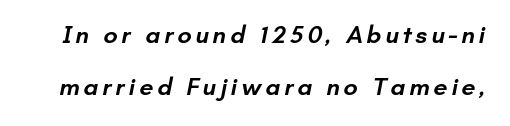
The image shows 25 px text type; set loose line spacing (2.08x), not underlined.
